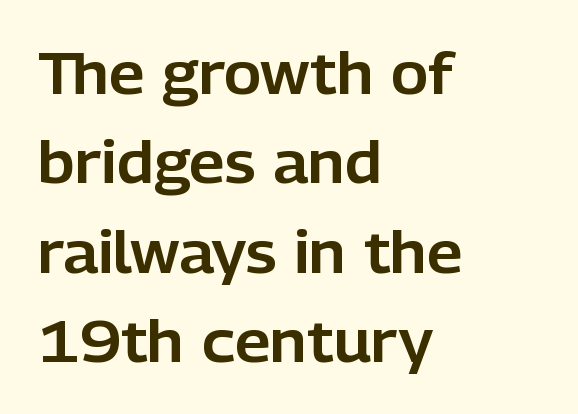
The image shows 57 px sans-serif type, upright; set left-aligned, normal line spacing (1.57x), normal letter spacing, not underlined; low stroke contrast and a medium x-height.
